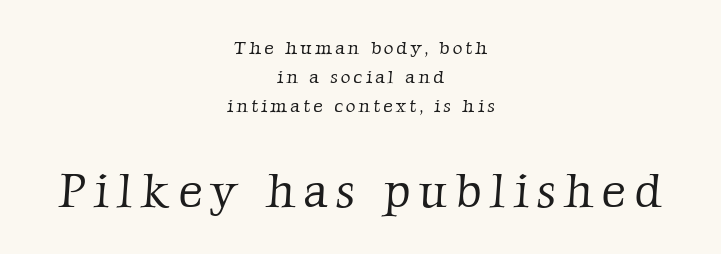
Q: Is the text bold? A: No.
Q: Is the typeface a serif or a sans-serif typeface? A: Serif.
Q: Is the text underlined? A: No.
Q: How is the paragraph aligned? A: Centered.
Q: Is the spacing between lines tight, normal or loose? A: Normal.
Q: Which block of text is set in a larger size, the first (top) or the second (bottom)? A: The second (bottom) one.
Q: Width (condensed, normal, or wide)? A: Normal.
Q: Stroke contrast? A: Low.
Q: x-height? A: Medium.
Q: Monospaced? A: No.
